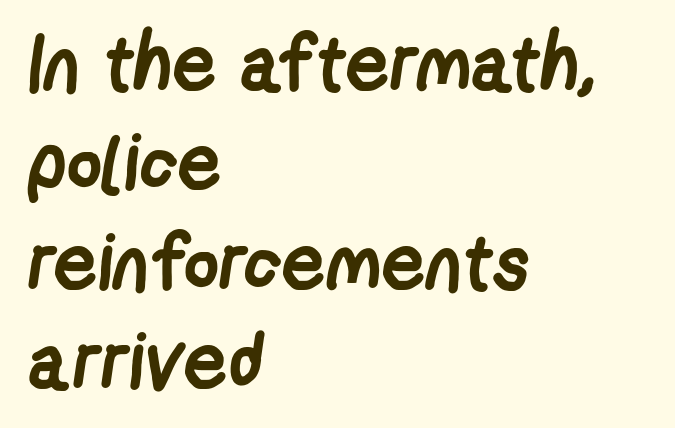
{"serif": "no", "bold": "yes", "weight": "semibold", "width": "condensed", "stroke_contrast": "low", "x_height": "medium", "monospaced": "no", "underline": "no", "align": "left", "line_spacing": "normal", "line_spacing_ratio": 1.29, "letter_spacing": "normal", "letter_spacing_em": 0.0, "glyph_px": 77}
